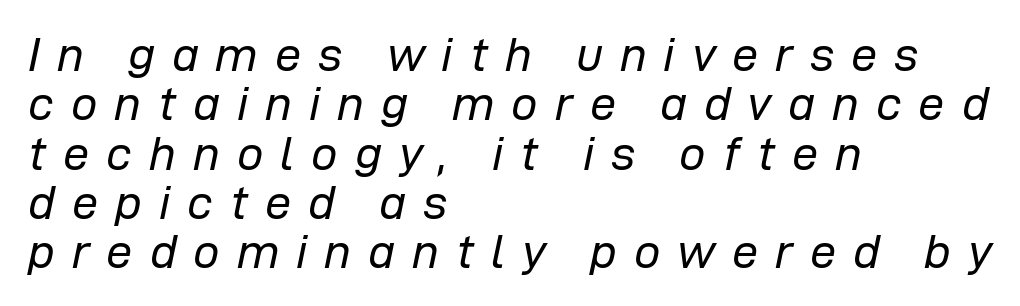
Q: Is the text bold? A: No.
Q: Is the text italic (slanted)? A: Yes, it leans right by about 12 degrees.
Q: Is the text underlined? A: No.
Q: How is the paragraph aligned? A: Left-aligned.
Q: Is the spacing between letters normal or unusually wide? A: Unusually wide.
Q: Is the spacing between lines tight, normal or loose? A: Tight.
Q: Width (condensed, normal, or wide)? A: Normal.
Q: Stroke contrast? A: Low.
Q: x-height? A: Medium.
Q: Monospaced? A: No.
